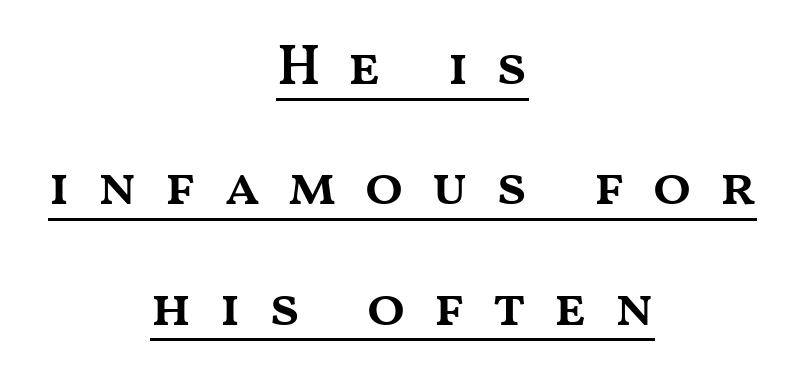
It's the straight-up-and-down kind of type. This sample uses expanded letter spacing, leaving extra air between glyphs. The rendering positions every line midway between the sides. Emphasis is given by a line drawn under the lettering. Interline gaps are noticeably wide in this sample.
